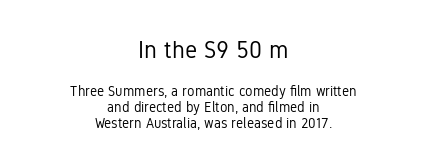
The typesetting does not lean heavy: it is not bold. Just letters on the line, the space beneath them empty. Compare the two chunks: the upper has the greater cap height. Rendered with straight, roman letterforms. A student would call this center alignment; a typographer would say set centered.
